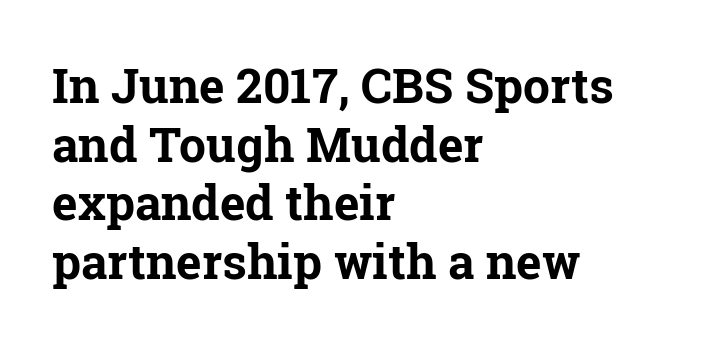
Spacing verdict: proportional, widths tailored to each character. Is the type bold? Yes — the strokes are clearly thick and heavy. The font's upright variant was chosen for this text. Check under the words: just untouched page. Letter spacing: default.
